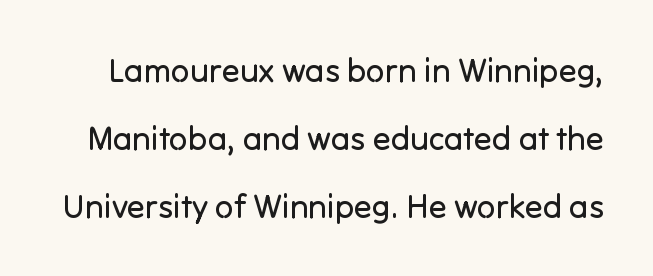
The image shows 33 px regular-weight sans-serif type, upright; set loose line spacing (2.06x), normal letter spacing, not underlined; low stroke contrast and a medium x-height.
